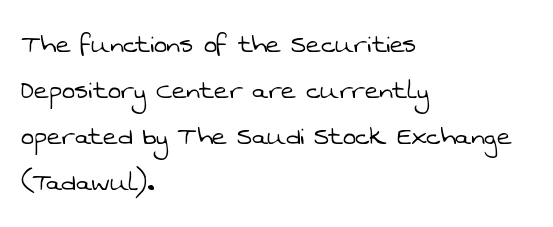
Spacing verdict: proportional, widths tailored to each character. One glance says typical: line gaps are just what's usual. Unmarked baselines from the first word to the last. Letterform terminals end flat and unadorned throughout the passage. This rendering leaves character spacing at its baseline value.
